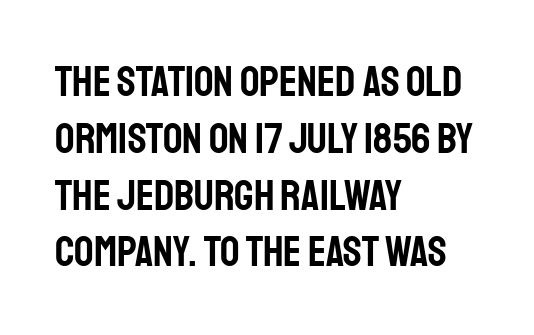
{"serif": "no", "italic": "no", "width": "condensed", "stroke_contrast": "low", "x_height": "large", "monospaced": "no", "underline": "no", "align": "left", "line_spacing": "normal", "line_spacing_ratio": 1.32, "letter_spacing": "normal", "letter_spacing_em": 0.0, "glyph_px": 43}
